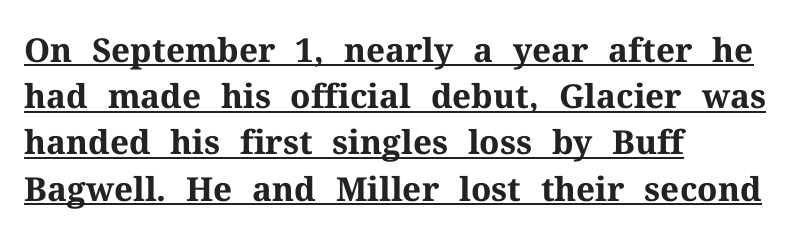
Q: Is the text bold? A: Yes.
Q: Is the text italic (slanted)? A: No, it is upright.
Q: Is the typeface a serif or a sans-serif typeface? A: Serif.
Q: Is the text underlined? A: Yes.
Q: How is the paragraph aligned? A: Left-aligned.
Q: Is the spacing between letters normal or unusually wide? A: Normal.
Q: Is the spacing between lines tight, normal or loose? A: Normal.
Q: Width (condensed, normal, or wide)? A: Normal.
Q: Stroke contrast? A: Medium.
Q: x-height? A: Medium.
Q: Monospaced? A: No.
